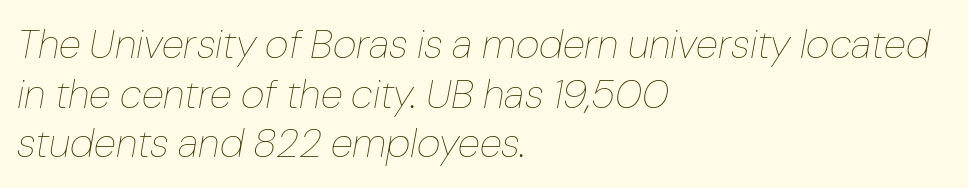
Q: Is the text bold? A: No.
Q: Is the text italic (slanted)? A: Yes, it leans right by about 10 degrees.
Q: Is the text underlined? A: No.
Q: How is the paragraph aligned? A: Left-aligned.
Q: Is the spacing between letters normal or unusually wide? A: Normal.
Q: Width (condensed, normal, or wide)? A: Normal.
Q: Stroke contrast? A: Low.
Q: x-height? A: Medium.
Q: Monospaced? A: No.
